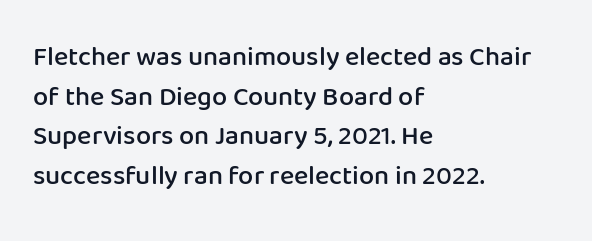
Q: Is the text bold? A: Semi-bold.
Q: Is the text italic (slanted)? A: No, it is upright.
Q: Is the text underlined? A: No.
Q: How is the paragraph aligned? A: Left-aligned.
Q: Is the spacing between letters normal or unusually wide? A: Normal.
Q: Is the spacing between lines tight, normal or loose? A: Normal.
